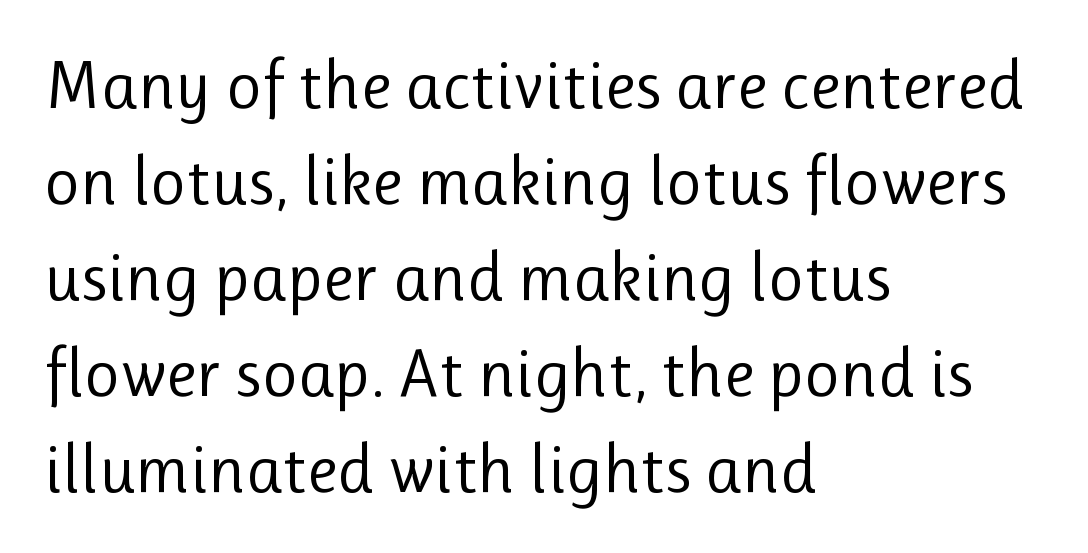
{"serif": "no", "italic": "no", "bold": "no", "weight": "regular", "width": "normal", "stroke_contrast": "low", "x_height": "medium", "monospaced": "no", "underline": "no", "align": "left", "line_spacing": "normal", "line_spacing_ratio": 1.39, "letter_spacing": "normal", "letter_spacing_em": 0.0, "glyph_px": 69}
